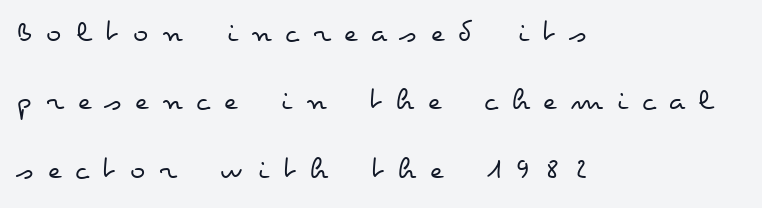
{"italic": "no", "bold": "no", "weight": "regular", "width": "wide", "stroke_contrast": "low", "x_height": "small", "monospaced": "no", "underline": "no", "align": "left", "line_spacing": "loose", "line_spacing_ratio": 2.14, "letter_spacing": "wide", "letter_spacing_em": 0.44, "glyph_px": 32}
